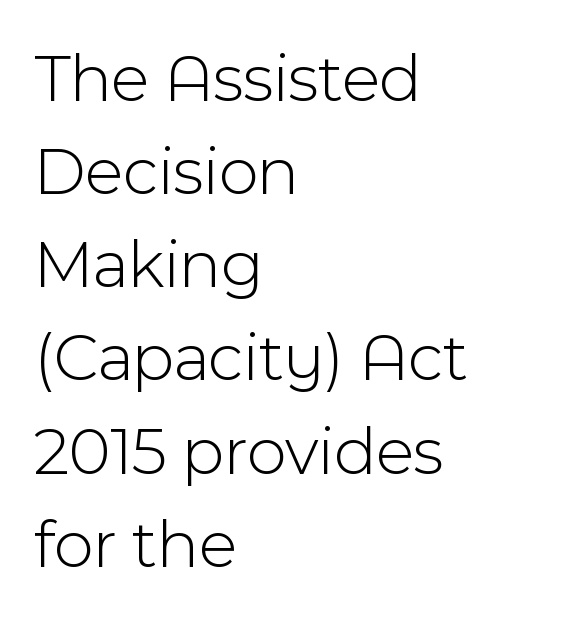
{"serif": "no", "italic": "no", "bold": "no", "weight": "light", "width": "normal", "x_height": "medium", "monospaced": "no", "underline": "no", "align": "left", "line_spacing": "normal", "line_spacing_ratio": 1.35, "letter_spacing": "normal", "letter_spacing_em": 0.0, "glyph_px": 69}
